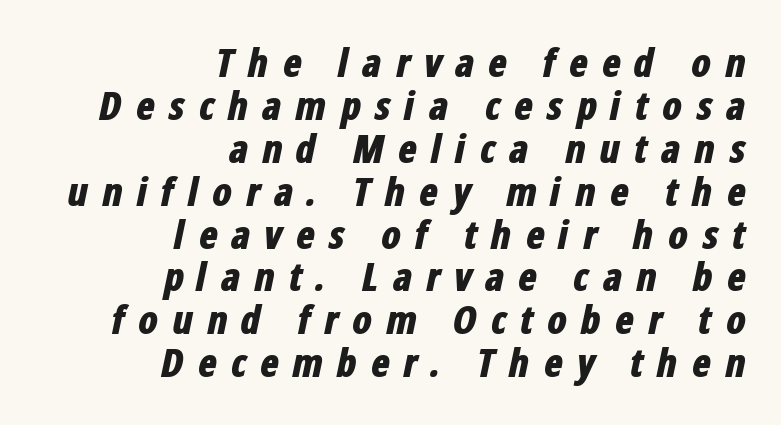
The image shows 39 px bold, condensed type, italic (leaning right); set right-aligned, tight line spacing (1.1x), unusually wide letter spacing (+0.34 em), not underlined; low stroke contrast and a medium x-height.
